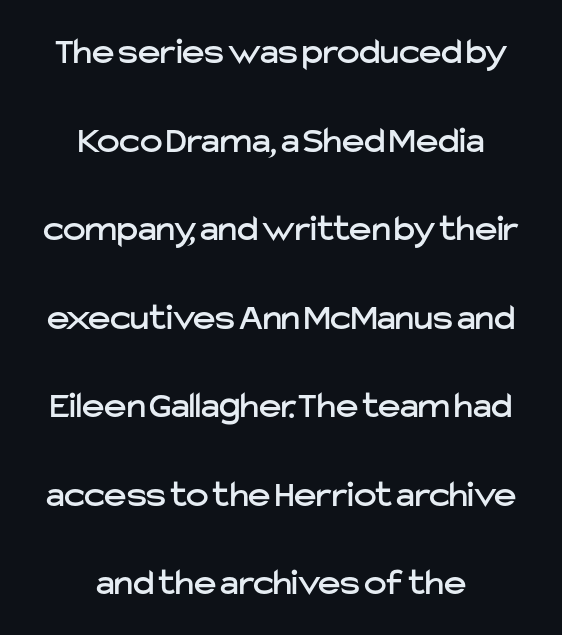
The image shows 38 px sans-serif type, upright; set centered, loose line spacing (2.33x), normal letter spacing, not underlined; low stroke contrast and a medium x-height.
